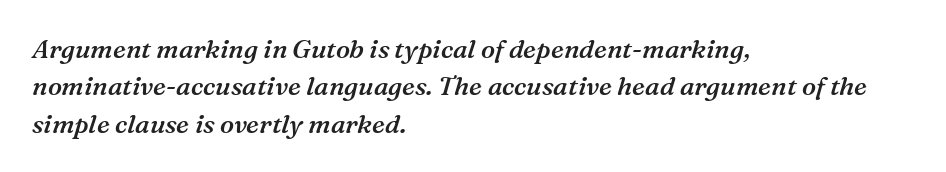
{"italic": "yes", "lean": "right", "slant_degrees": 16, "bold": "semi", "underline": "no", "align": "left", "line_spacing": "normal", "line_spacing_ratio": 1.44, "letter_spacing": "normal", "letter_spacing_em": 0.0, "glyph_px": 26}
